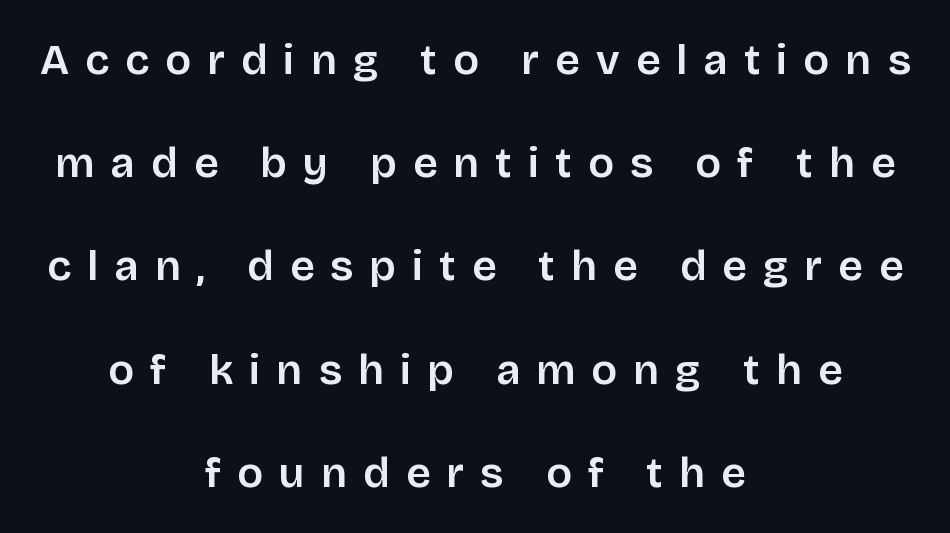
Note: no serifs on the glyphs. Upright lettering throughout. The area under the type is left untouched. You could only call the tracking loose — the letters float apart. The leading is generous, giving the passage an open texture.
